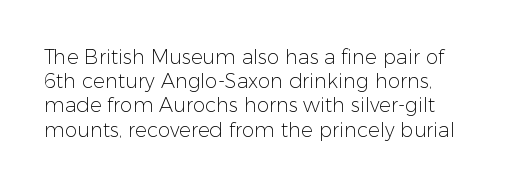
{"italic": "no", "bold": "no", "underline": "no", "line_spacing_ratio": 1.21, "letter_spacing": "normal", "letter_spacing_em": 0.0, "glyph_px": 20}
